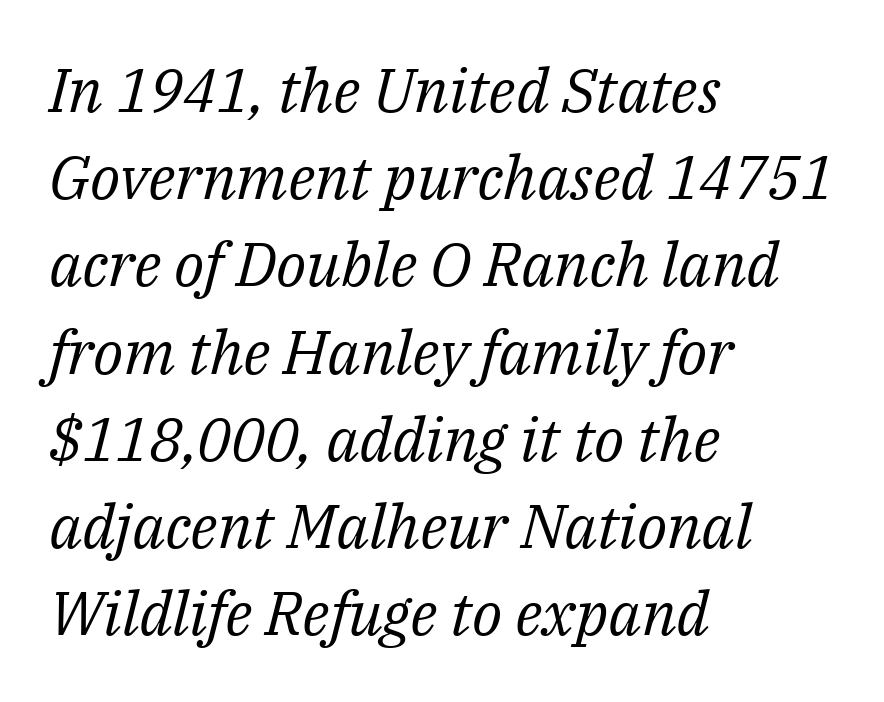
{"serif": "yes", "italic": "yes", "lean": "right", "slant_degrees": 14, "bold": "no", "weight": "regular", "width": "normal", "stroke_contrast": "medium", "x_height": "medium", "monospaced": "no", "underline": "no", "align": "left", "line_spacing": "normal", "line_spacing_ratio": 1.43, "letter_spacing": "normal", "letter_spacing_em": 0.0, "glyph_px": 61}
